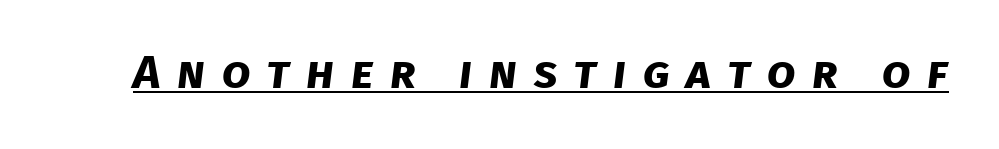
Q: Is the text bold? A: Yes.
Q: Is the typeface a serif or a sans-serif typeface? A: Sans-serif.
Q: Is the text underlined? A: Yes.
Q: Is the spacing between letters normal or unusually wide? A: Unusually wide.
Q: Width (condensed, normal, or wide)? A: Normal.
Q: Stroke contrast? A: Low.
Q: x-height? A: Large.
Q: Monospaced? A: No.
